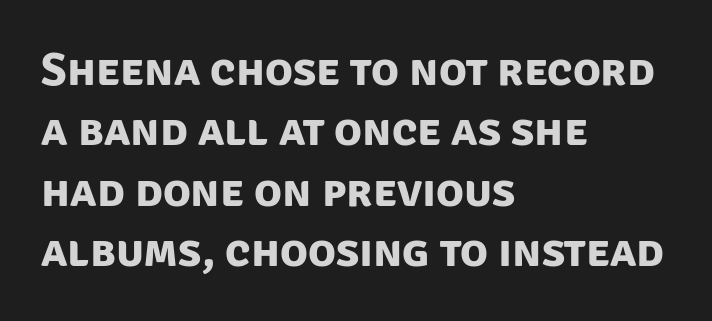
Looks like regular typesetting: each glyph gets only the width it needs. Each glyph is drawn with heavy, bold strokes. Check where the strokes stop: nothing finishes them off — pure sans. Vertical spacing — default. Only glyphs here, with clear space below each row. One-word summary of the alignment: left.
